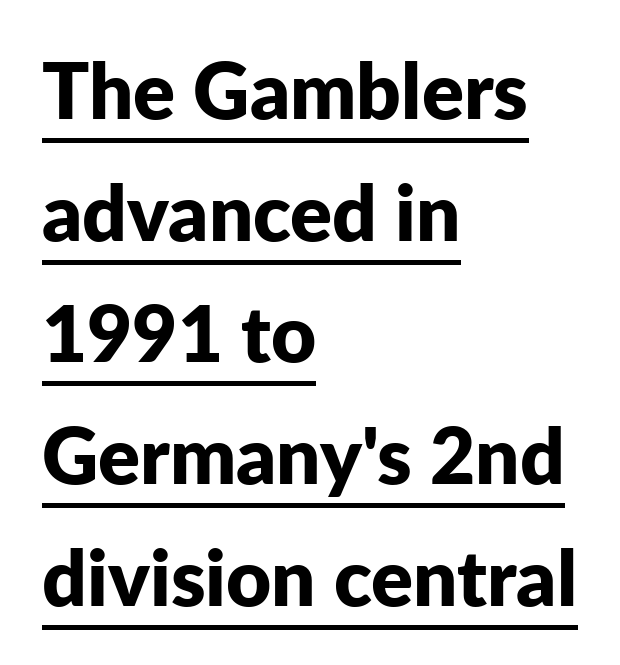
{"serif": "no", "italic": "no", "bold": "yes", "weight": "bold", "width": "normal", "stroke_contrast": "low", "x_height": "medium", "monospaced": "no", "underline": "yes", "align": "left", "line_spacing": "normal", "line_spacing_ratio": 1.56, "letter_spacing": "normal", "letter_spacing_em": 0.0, "glyph_px": 78}
